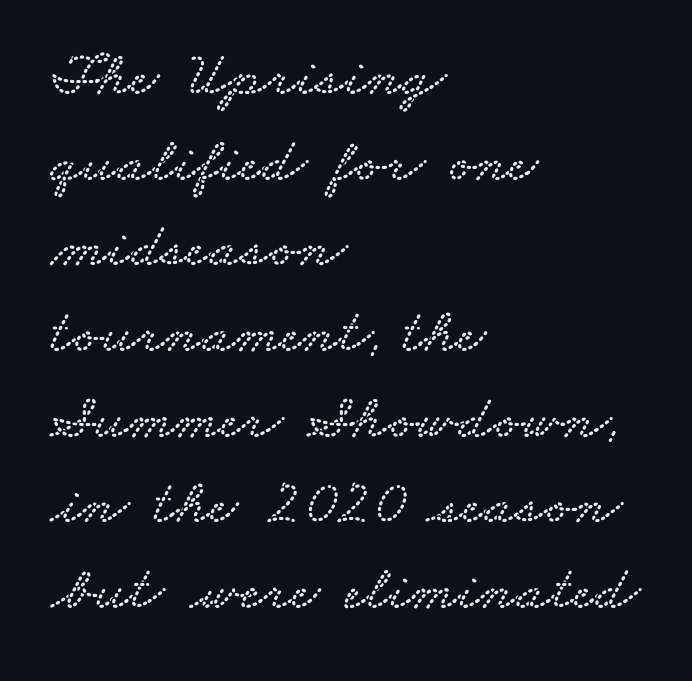
The typesetter chose a ragged-right arrangement here. A bare baseline throughout the passage. Each letter keeps its own natural width here, so spacing adapts to shape. Type style note: has serifs.
